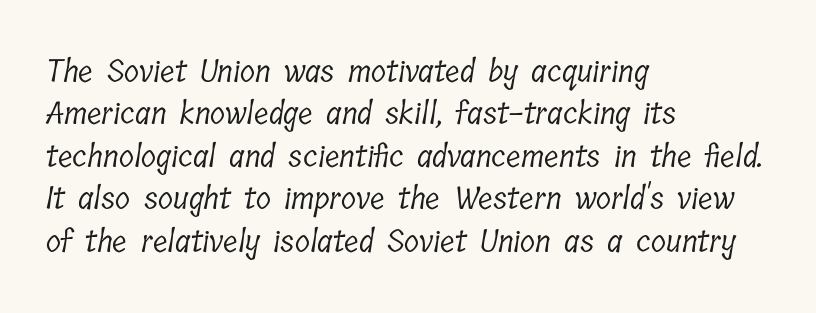
The foot of each line stays bare and open. Visually the block forms a straight wall on the left and a jagged coastline on the right. Is the letter spacing exaggerated? No — it looks like the ordinary default. If you measured baseline to baseline, you'd find a middling distance.
